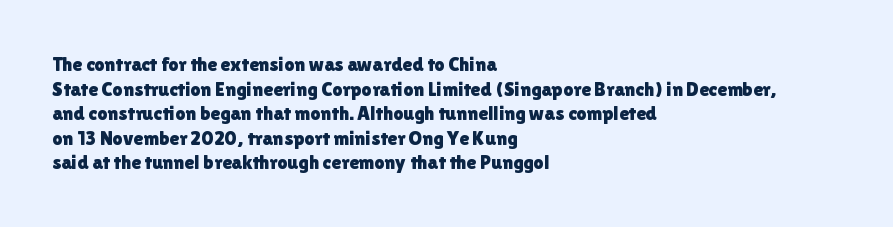
{"italic": "no", "underline": "no", "align": "left", "line_spacing_ratio": 1.23, "letter_spacing": "normal", "letter_spacing_em": 0.0, "glyph_px": 20}
